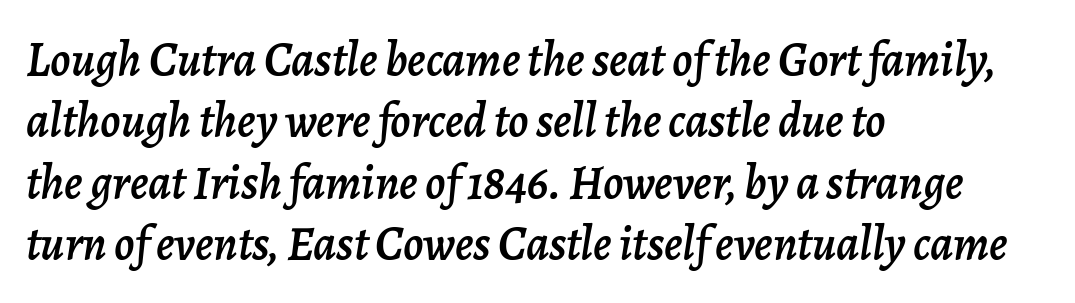
Short and long lines alike share a common starting point at left. Tracking here is standard; glyphs follow each other at the usual distance. Notice how descenders clear the ascenders below comfortably — that's standard leading. Varying glyph widths throughout — classic text-font behaviour.
